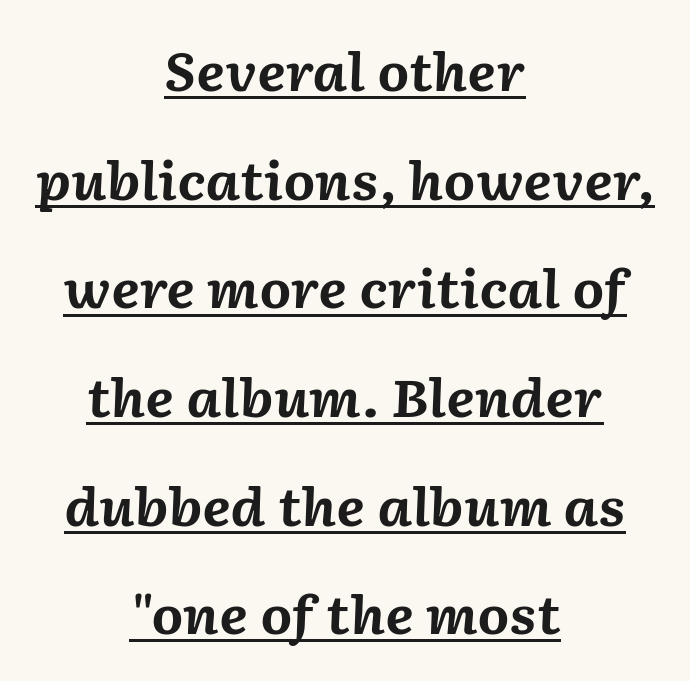
The text carries the slant typical of an italic or oblique font. Widely set lines give the paragraph a tall, airy silhouette. Layout note: lines centered. Do the characters align in a grid? No, the font is proportional. Underline: present. No extra tracking has been applied to these lines.
